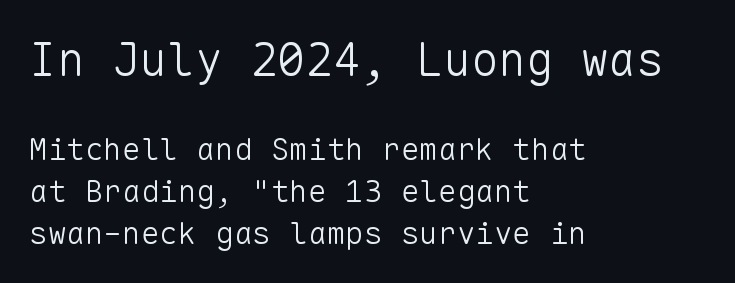
Q: Is the text bold? A: No.
Q: Is the text italic (slanted)? A: No, it is upright.
Q: Is the typeface a serif or a sans-serif typeface? A: Sans-serif.
Q: Is the text underlined? A: No.
Q: How is the paragraph aligned? A: Left-aligned.
Q: Is the spacing between letters normal or unusually wide? A: Normal.
Q: Is the spacing between lines tight, normal or loose? A: Normal.
Q: Which block of text is set in a larger size, the first (top) or the second (bottom)? A: The first (top) one.
Q: Width (condensed, normal, or wide)? A: Normal.
Q: Stroke contrast? A: Low.
Q: x-height? A: Medium.
Q: Monospaced? A: Yes.
